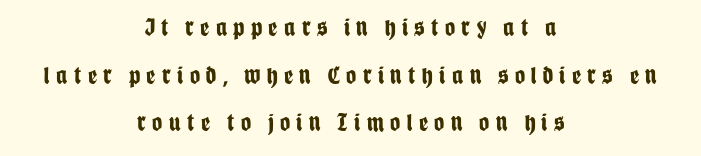
Between one letter and the next there's a generous, obvious gap. Rendered with straight, roman letterforms. Successive baselines arrive slowly, with a big drop between each. Only glyphs here, with clear space below each row. Typeset on center — no edge is straight. Students, this is bold: see how much ink each stroke carries.
